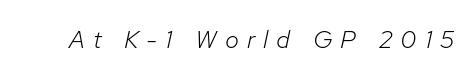
Q: Is the text bold? A: No.
Q: Is the text italic (slanted)? A: Yes, it leans right by about 12 degrees.
Q: Is the text underlined? A: No.
Q: Is the spacing between letters normal or unusually wide? A: Unusually wide.
